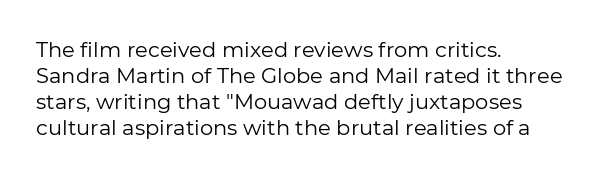
The typography opts for an upright posture over an oblique one. Unmarked baselines from the first word to the last. Students, note that the glyphs here touch the page at normal intervals. Which margin do the lines hug? The left one — the right edge is uneven. The typesetting does not lean heavy: it is not bold.
